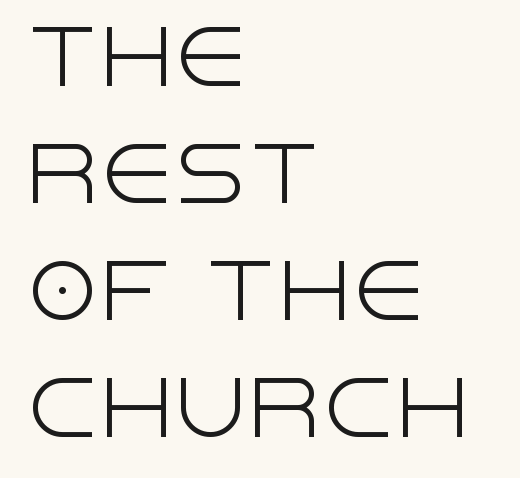
Nothing heavy about these letters — not bold at all. Unlike italic type, these characters show no tilt at all. Varying glyph widths throughout — classic text-font behaviour. No word sits above an underline. No feet cap the strokes, marking this as sans-serif type. Line beginnings align vertically; line endings do not.
